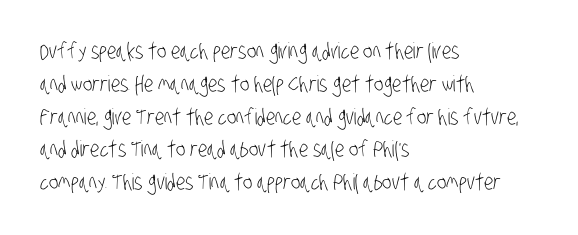
{"bold": "no", "underline": "no", "align": "left", "line_spacing": "normal", "line_spacing_ratio": 1.49, "letter_spacing": "normal", "letter_spacing_em": 0.0, "glyph_px": 22}
